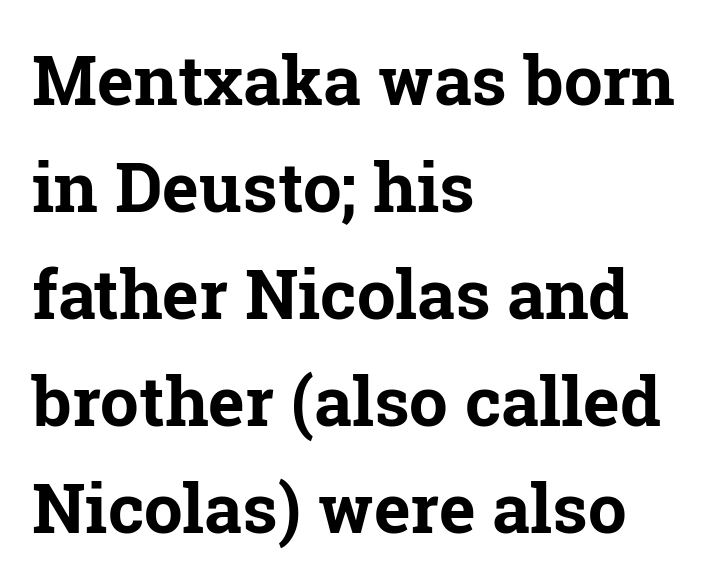
Q: Is the text bold? A: Yes.
Q: Is the text italic (slanted)? A: No, it is upright.
Q: Is the typeface a serif or a sans-serif typeface? A: Serif.
Q: Is the text underlined? A: No.
Q: How is the paragraph aligned? A: Left-aligned.
Q: Is the spacing between letters normal or unusually wide? A: Normal.
Q: Is the spacing between lines tight, normal or loose? A: Normal.
Q: Width (condensed, normal, or wide)? A: Normal.
Q: Stroke contrast? A: Low.
Q: x-height? A: Medium.
Q: Monospaced? A: No.
